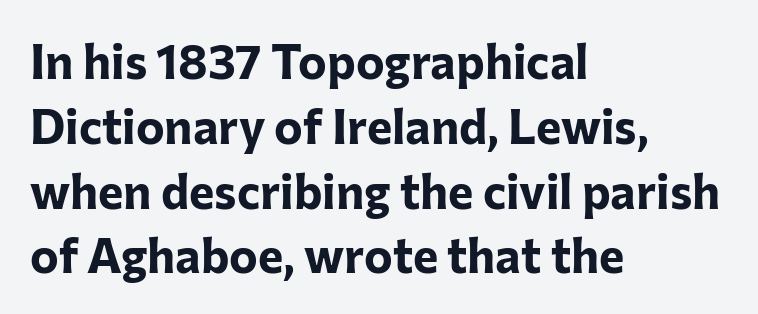
{"serif": "no", "italic": "no", "bold": "yes", "weight": "bold", "width": "normal", "stroke_contrast": "low", "x_height": "medium", "monospaced": "no", "underline": "no", "align": "left", "line_spacing": "normal", "line_spacing_ratio": 1.35, "letter_spacing": "normal", "letter_spacing_em": 0.0, "glyph_px": 48}
